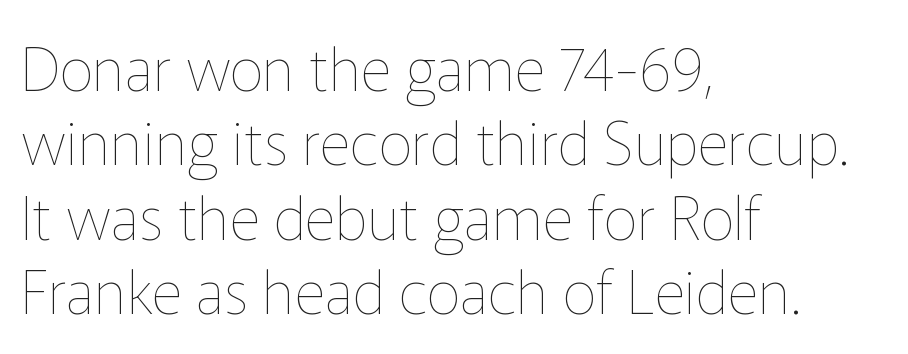
Underlining? Definitely not there. No chunkiness to these letters — they're not bold. Characters remain perfectly vertical along every line. Looks like regular typesetting: each glyph gets only the width it needs.
